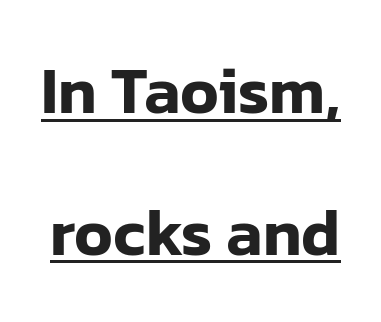
{"serif": "no", "italic": "no", "width": "normal", "stroke_contrast": "low", "x_height": "medium", "monospaced": "no", "underline": "yes", "line_spacing": "loose", "line_spacing_ratio": 2.18, "letter_spacing": "normal", "letter_spacing_em": 0.0, "glyph_px": 65}
